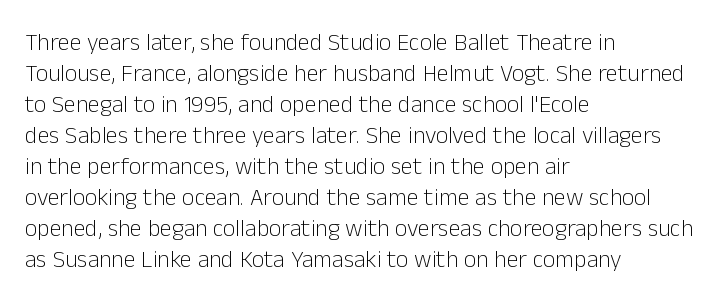
Q: Is the text bold? A: No.
Q: Is the text italic (slanted)? A: No, it is upright.
Q: Is the text underlined? A: No.
Q: How is the paragraph aligned? A: Left-aligned.
Q: Is the spacing between letters normal or unusually wide? A: Normal.
Q: Is the spacing between lines tight, normal or loose? A: Normal.
